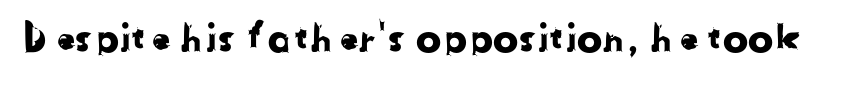
Q: Is the typeface a serif or a sans-serif typeface? A: Sans-serif.
Q: Is the text underlined? A: No.
Q: Is the spacing between letters normal or unusually wide? A: Normal.
Q: Width (condensed, normal, or wide)? A: Normal.
Q: Stroke contrast? A: Low.
Q: x-height? A: Medium.
Q: Monospaced? A: No.
